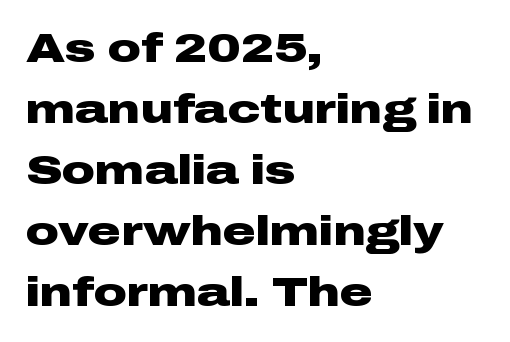
{"serif": "no", "italic": "no", "bold": "yes", "weight": "heavy", "width": "wide", "stroke_contrast": "low", "x_height": "medium", "monospaced": "no", "underline": "no", "align": "left", "line_spacing": "normal", "line_spacing_ratio": 1.49, "letter_spacing": "normal", "letter_spacing_em": 0.0, "glyph_px": 41}
